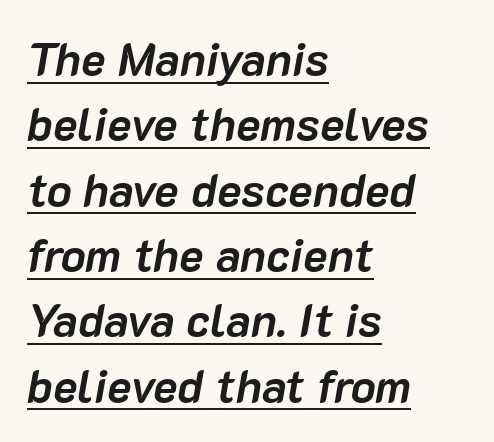
Heavy-handed strokes throughout: this text is bold. Is the letter spacing exaggerated? No — it looks like the ordinary default. The letters are slanted; this is an italic face. Summary of vertical rhythm: regular, with standard interline spacing. Layout note: lines flush left.
